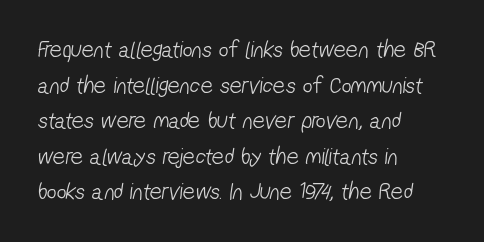
Honestly, the letter spacing is just normal — you wouldn't notice it. Weight: regular or lighter. Casual observation: everything's shoved over to the left. Clear beneath every line of the passage.
